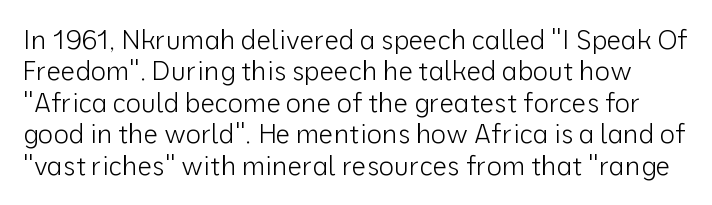
Beneath every word, the page is bare. Tracking here is standard; glyphs follow each other at the usual distance. These glyphs show unthickened strokes, regular width or finer. Notice how the stems are strictly vertical — no italics here.
